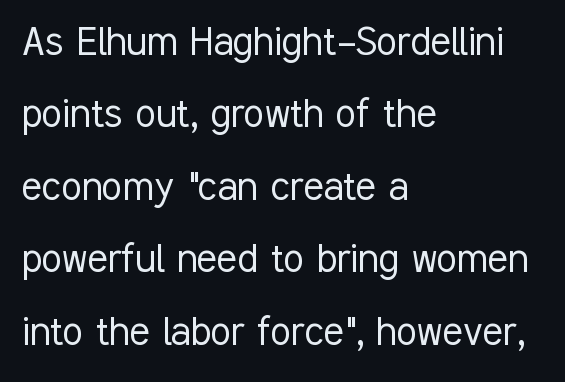
Designer's note — italics off, roman on. Observe the ordinary spacing: letters are neighbours, not strangers. The face used here is proportionally spaced, like ordinary book or web type. The rendering anchors every line to the left-hand side.
